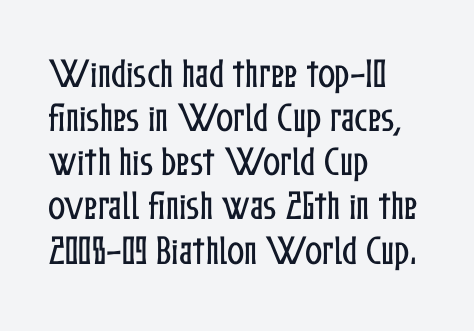
The image shows 32 px condensed type, upright; set left-aligned, normal line spacing (1.38x), normal letter spacing, not underlined; low stroke contrast and a medium x-height.
